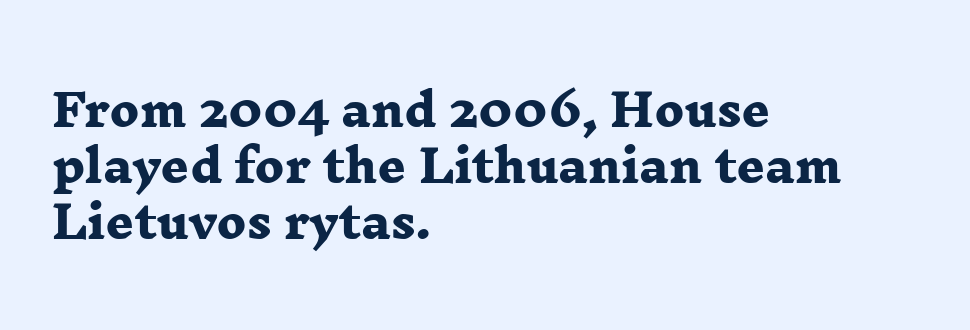
The image shows 44 px heavy, wide serif type; set left-aligned, normal line spacing (1.27x), normal letter spacing, not underlined; low stroke contrast and a medium x-height.
